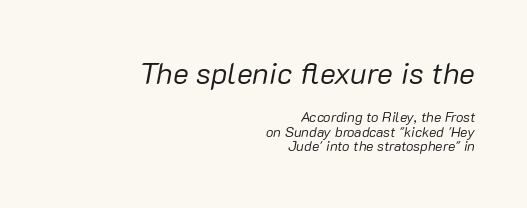
The line-height multiplier appears low, near solid setting. Does extra space separate the letters? No, they use regular spacing. Underline: absent. A student would call this right alignment; a typographer would say flush right, rag left.
